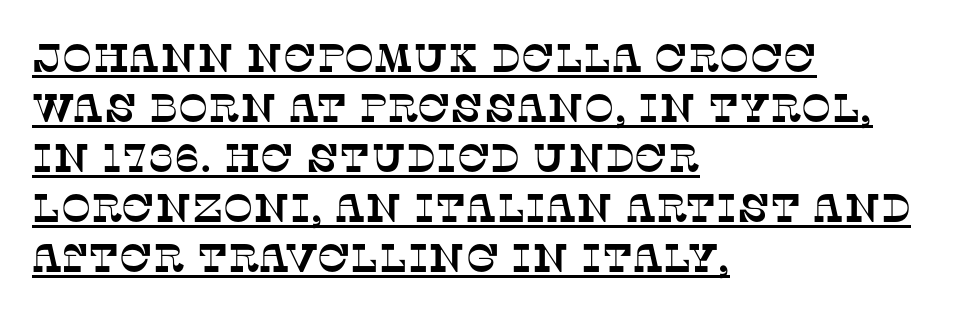
The image shows 40 px serif type; set left-aligned, normal line spacing (1.25x), normal letter spacing, underlined; low stroke contrast and a large x-height.
